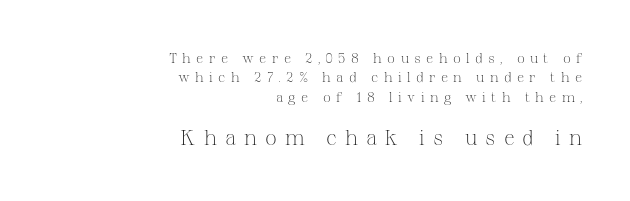
Q: Is the text bold? A: No.
Q: Is the text italic (slanted)? A: No, it is upright.
Q: Is the text underlined? A: No.
Q: How is the paragraph aligned? A: Right-aligned.
Q: Is the spacing between letters normal or unusually wide? A: Unusually wide.
Q: Is the spacing between lines tight, normal or loose? A: Normal.
Q: Which block of text is set in a larger size, the first (top) or the second (bottom)? A: The second (bottom) one.
